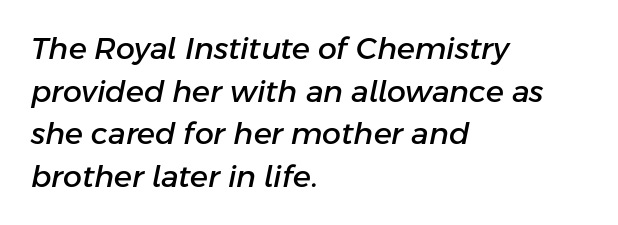
{"italic": "yes", "lean": "right", "slant_degrees": 11, "width": "normal", "stroke_contrast": "low", "x_height": "medium", "monospaced": "no", "underline": "no", "align": "left", "line_spacing": "normal", "line_spacing_ratio": 1.42, "letter_spacing": "normal", "letter_spacing_em": 0.0, "glyph_px": 30}
